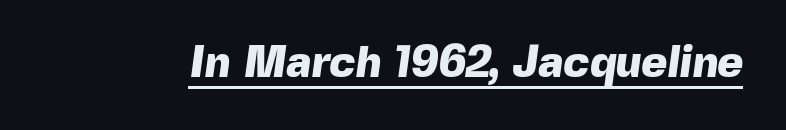
The image shows 44 px heavy sans-serif type; set normal letter spacing, underlined; a medium x-height.
